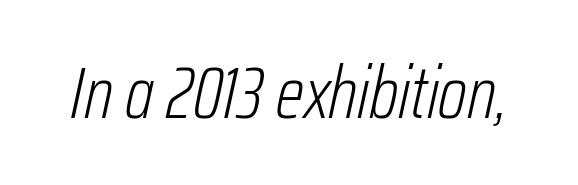
{"italic": "yes", "lean": "right", "slant_degrees": 12, "bold": "no", "weight": "light", "width": "condensed", "stroke_contrast": "low", "x_height": "medium", "monospaced": "no", "underline": "no", "letter_spacing": "normal", "letter_spacing_em": 0.0, "glyph_px": 74}
